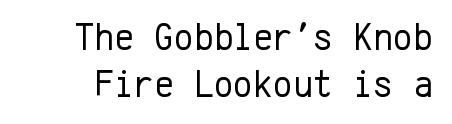
The letters march in equal steps, a hallmark of fixed-pitch type. Caption: standard tracking, unaltered. Heaviness? Minimal to ordinary, like unemphasized prose. The glyphs in this specimen are sans serif. The zone under the glyphs is completely vacant. Characters remain perfectly vertical along every line.
